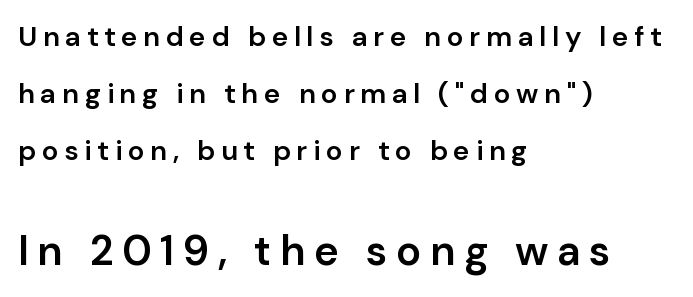
The image shows 42 px semibold sans-serif type, upright; set left-aligned, loose line spacing (2.04x), unusually wide letter spacing (+0.2 em), not underlined; the second (bottom) block is 1.5x larger; low stroke contrast and a medium x-height.
